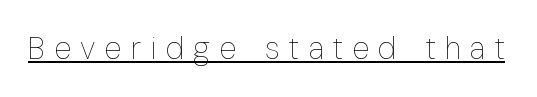
Glance below the letters and you will spot a drawn line. Here the designer chose a conventional face with non-uniform glyph widths. Does extra space separate the letters? Yes, quite a lot of it. These lines were composed using upright roman letters.
